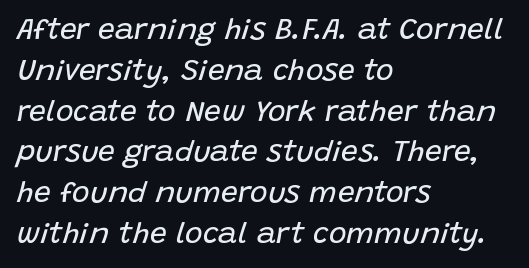
{"italic": "yes", "lean": "right", "slant_degrees": 15, "bold": "no", "weight": "regular", "width": "normal", "stroke_contrast": "low", "x_height": "large", "monospaced": "no", "underline": "no", "align": "left", "line_spacing": "normal", "line_spacing_ratio": 1.36, "letter_spacing": "normal", "letter_spacing_em": 0.0, "glyph_px": 30}
